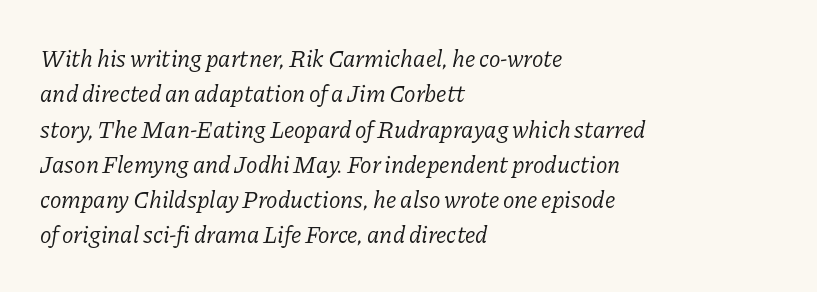
This rendering leaves character spacing at its baseline value. Tall strokes in this sample are angled rather than plumb. Anything drawn beneath the words? Only blank space. Stroke thickness stays within the range of a standard reading face or lighter. Compared with typical paragraphs, the rows here are spaced about the same. The lines are quadded left.
